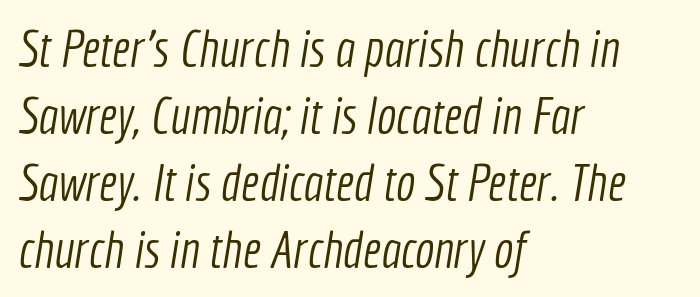
{"serif": "no", "bold": "no", "weight": "light", "width": "condensed", "x_height": "medium", "monospaced": "no", "underline": "no", "align": "left", "line_spacing": "normal", "line_spacing_ratio": 1.29, "letter_spacing": "normal", "letter_spacing_em": 0.0, "glyph_px": 52}
